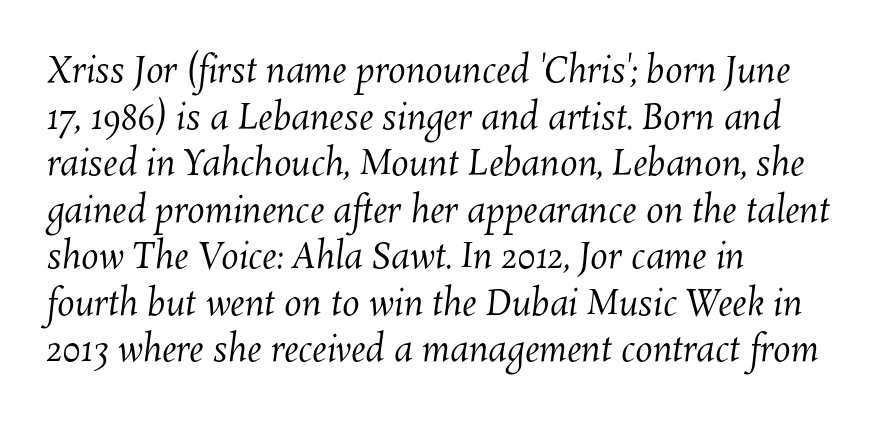
Q: Is the text bold? A: No.
Q: Is the text underlined? A: No.
Q: How is the paragraph aligned? A: Left-aligned.
Q: Is the spacing between letters normal or unusually wide? A: Normal.
Q: Is the spacing between lines tight, normal or loose? A: Normal.
Q: Width (condensed, normal, or wide)? A: Normal.
Q: Stroke contrast? A: Medium.
Q: x-height? A: Medium.
Q: Monospaced? A: No.
